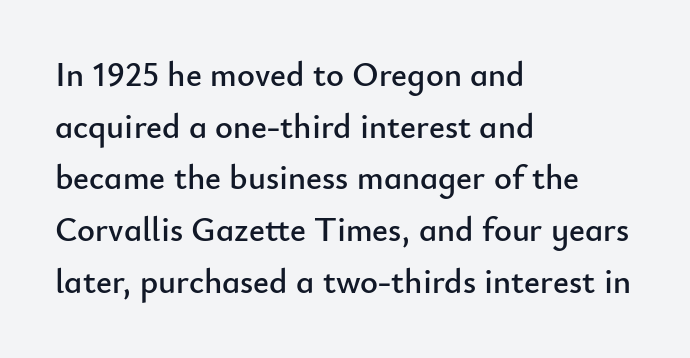
Letters rest on an invisible, unmarked baseline. You can tell it's not italic because the verticals are truly vertical. Where is the straight margin? On the left. The block of text has a typical density, with ordinary space between rows. Note the varied advance widths — an 'i' is clearly narrower than an 'm'.
